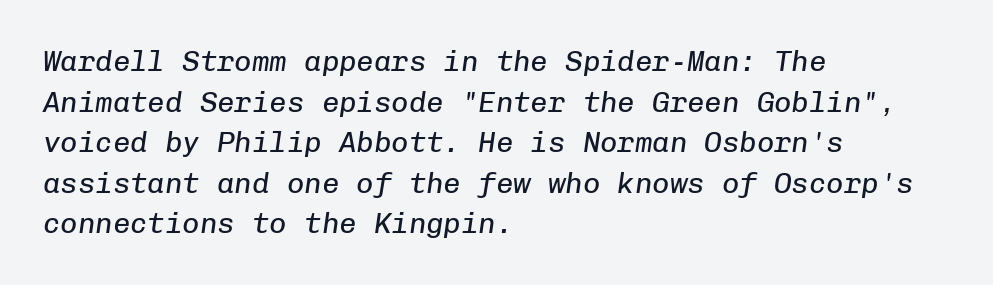
Q: Is the text bold? A: No.
Q: Is the text italic (slanted)? A: Yes, it leans right by about 8 degrees.
Q: Is the text underlined? A: No.
Q: How is the paragraph aligned? A: Left-aligned.
Q: Is the spacing between letters normal or unusually wide? A: Normal.
Q: Is the spacing between lines tight, normal or loose? A: Normal.
Q: Width (condensed, normal, or wide)? A: Normal.
Q: Stroke contrast? A: Low.
Q: x-height? A: Medium.
Q: Monospaced? A: Yes.
